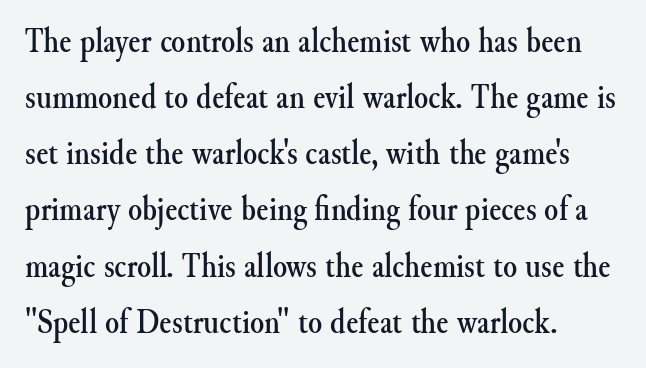
This rendering employs a face with finishing strokes, i.e., a serif. Quick note: underline off. The type sits square on the baseline with zero lean. All the whitespace from short lines collects on the right. These lines are rendered in a variable-pitch font. Honestly, the row spacing looks completely unremarkable.
